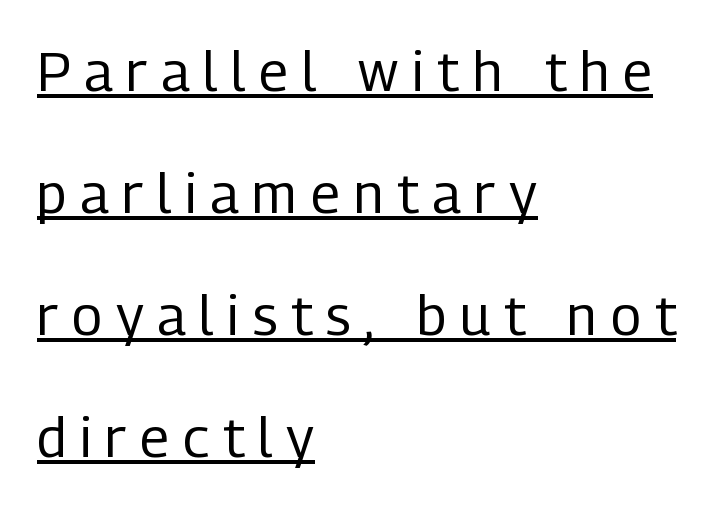
Each new line begins a long way beneath the previous one. Tracking here is generous; glyphs stand well apart from one another. The setting favours the left margin, as ordinary paragraphs usually do. Think standard paragraph weight, or any step lighter than that.
